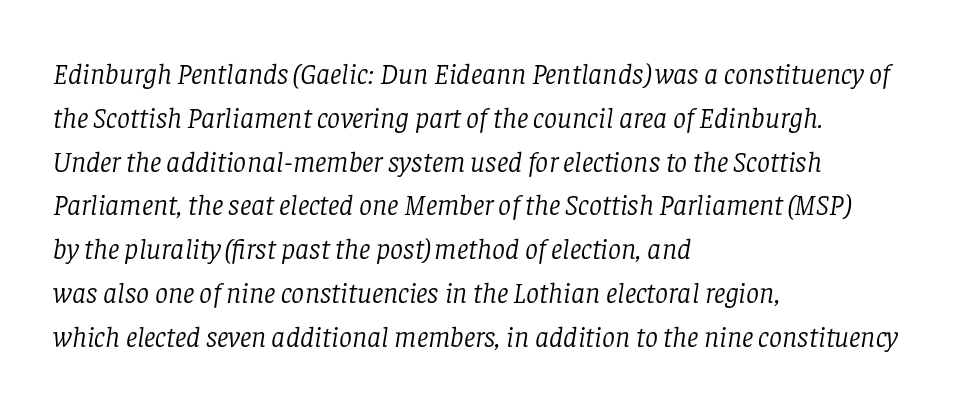
{"serif": "yes", "italic": "yes", "lean": "right", "slant_degrees": 8, "bold": "no", "weight": "light", "width": "normal", "stroke_contrast": "low", "x_height": "large", "monospaced": "no", "underline": "no", "align": "left", "line_spacing": "normal", "line_spacing_ratio": 1.51, "letter_spacing": "normal", "letter_spacing_em": 0.0, "glyph_px": 29}
